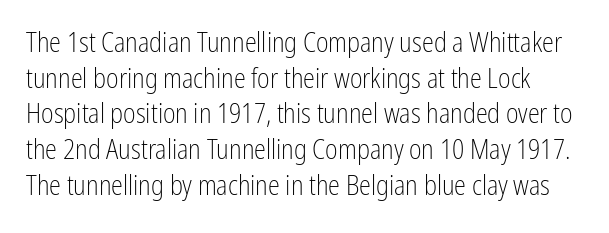
The image shows 27 px text type, upright; set normal line spacing (1.32x), normal letter spacing, not underlined.
